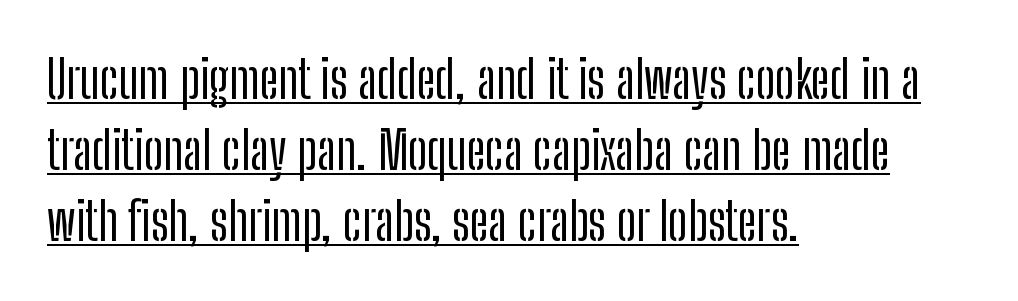
The image shows 52 px condensed sans-serif type, upright; set left-aligned, normal line spacing (1.37x), normal letter spacing, underlined; low stroke contrast and a medium x-height.
